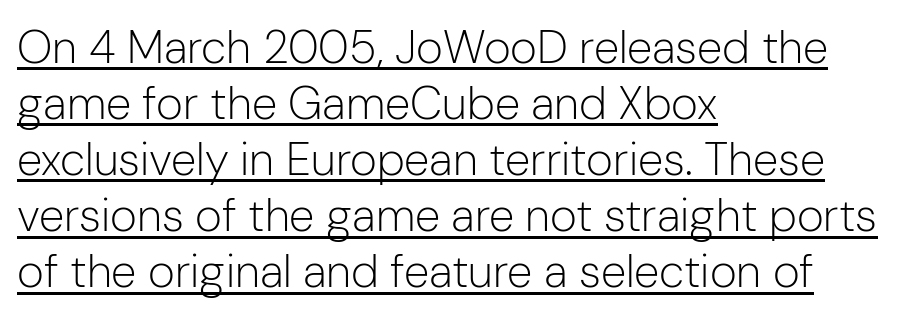
The image shows 46 px light sans-serif type, upright; set left-aligned, line spacing 1.22x, normal letter spacing, underlined; low stroke contrast and a medium x-height.
